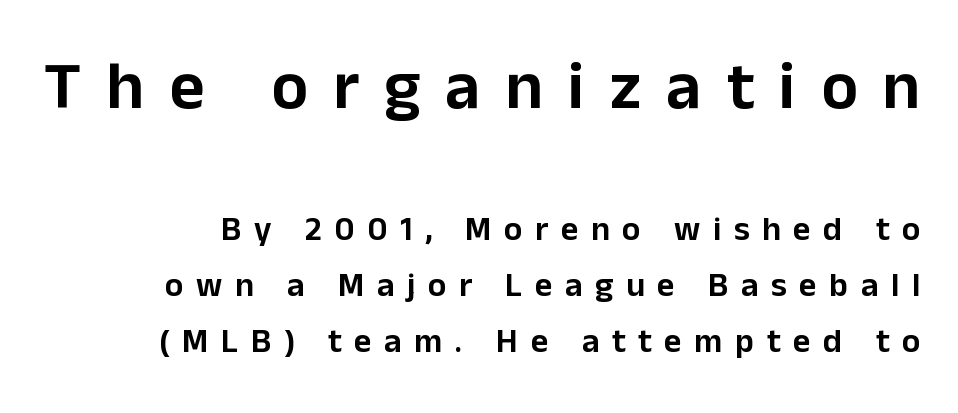
Plain, unruled lines of type. Is there any slant? The stems are plumb. Horizontal bands of white between lines are of average thickness. The passage shown has open, widely tracked lettering throughout. The rendering shows plain stroke endings on the letterforms — a sans-serif design. The letters in the upper block stand taller than those in the block below.
